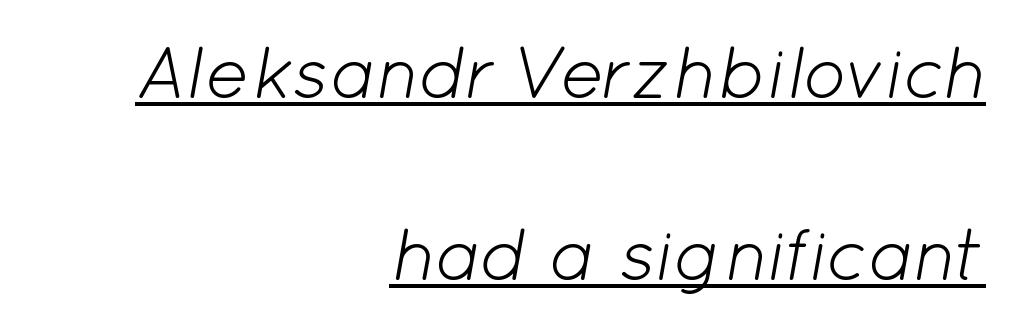
{"italic": "yes", "lean": "right", "slant_degrees": 12, "bold": "no", "weight": "light", "width": "normal", "stroke_contrast": "low", "x_height": "medium", "monospaced": "no", "underline": "yes", "align": "right", "line_spacing": "loose", "line_spacing_ratio": 2.46, "letter_spacing": "normal", "letter_spacing_em": 0.0, "glyph_px": 74}
